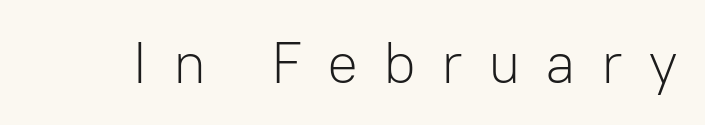
{"serif": "no", "italic": "no", "bold": "no", "weight": "light", "width": "normal", "stroke_contrast": "low", "x_height": "medium", "monospaced": "no", "underline": "no", "letter_spacing": "wide", "letter_spacing_em": 0.43, "glyph_px": 58}
